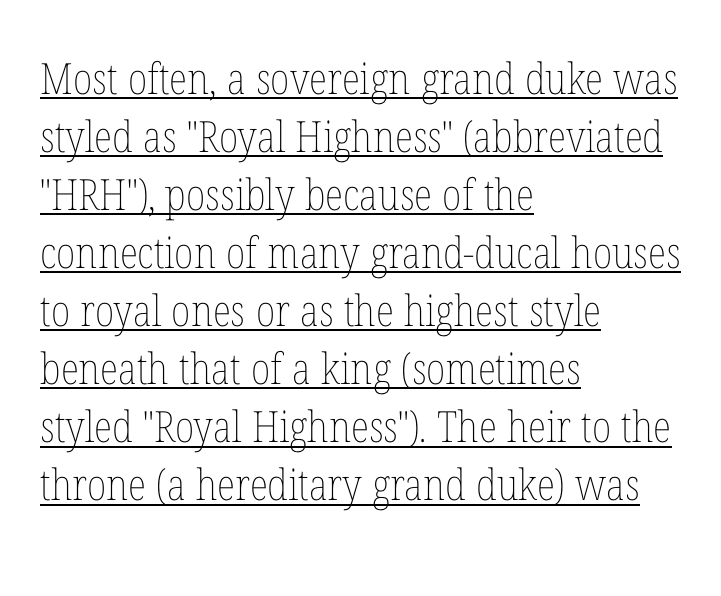
The image shows 43 px thin, condensed type, upright; set left-aligned, normal line spacing (1.35x), normal letter spacing, underlined; low stroke contrast and a medium x-height.
